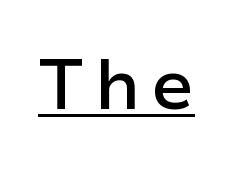
Q: Is the text bold? A: Semi-bold.
Q: Is the text italic (slanted)? A: No, it is upright.
Q: Is the typeface a serif or a sans-serif typeface? A: Sans-serif.
Q: Is the text underlined? A: Yes.
Q: Width (condensed, normal, or wide)? A: Normal.
Q: Stroke contrast? A: Low.
Q: x-height? A: Medium.
Q: Monospaced? A: No.
